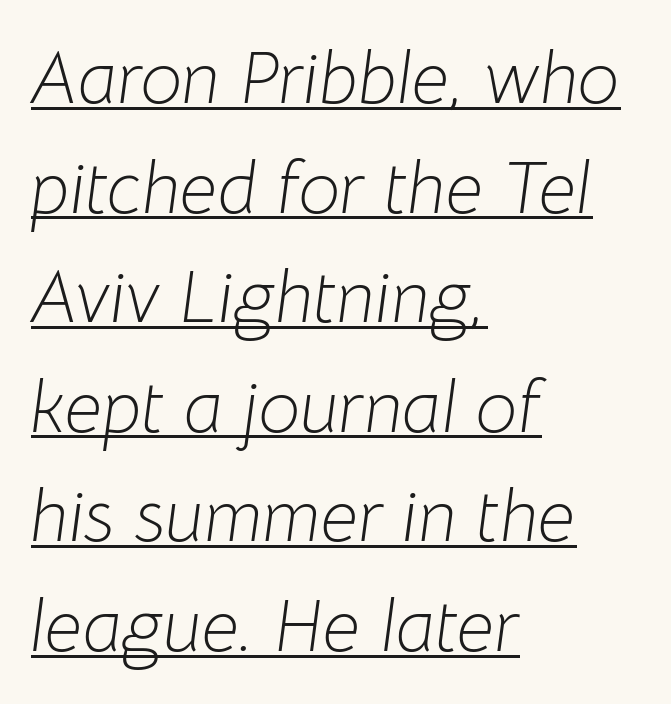
Q: Is the text bold? A: No.
Q: Is the text italic (slanted)? A: Yes, it leans right by about 8 degrees.
Q: Is the text underlined? A: Yes.
Q: How is the paragraph aligned? A: Left-aligned.
Q: Is the spacing between letters normal or unusually wide? A: Normal.
Q: Is the spacing between lines tight, normal or loose? A: Normal.
Q: Width (condensed, normal, or wide)? A: Normal.
Q: Stroke contrast? A: Low.
Q: x-height? A: Medium.
Q: Monospaced? A: No.
